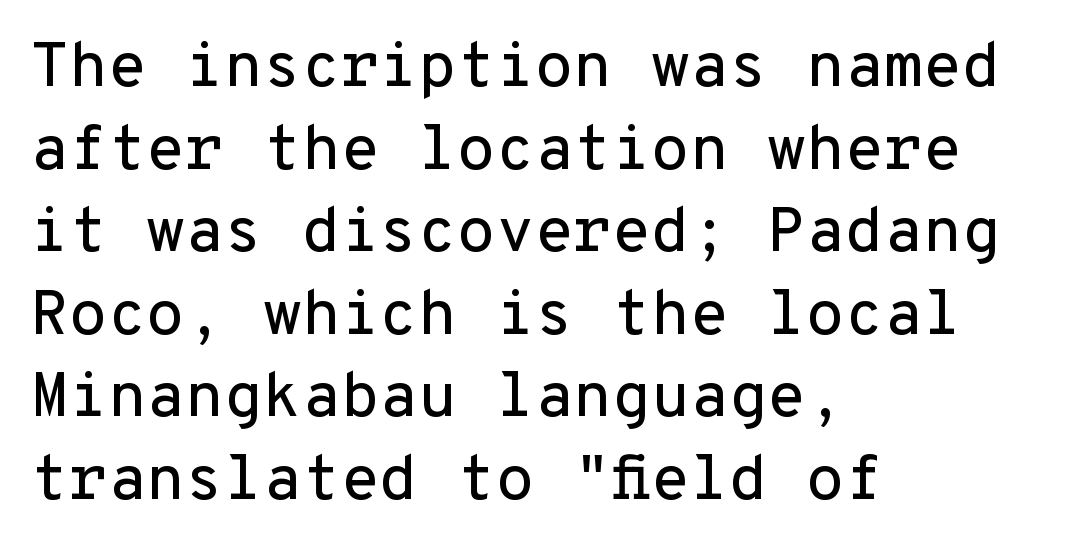
The image shows 63 px sans-serif type, upright, monospaced; set left-aligned, normal line spacing (1.31x), normal letter spacing, not underlined; low stroke contrast and a medium x-height.
